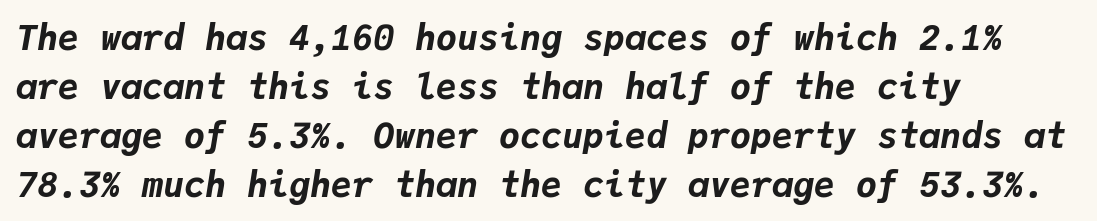
The foot of each line stays bare and open. Think of a typewriter: that constant character pitch is what you see here. The passage shown is emphatically bold. Typeset ragged right — the left edge is the straight one.
